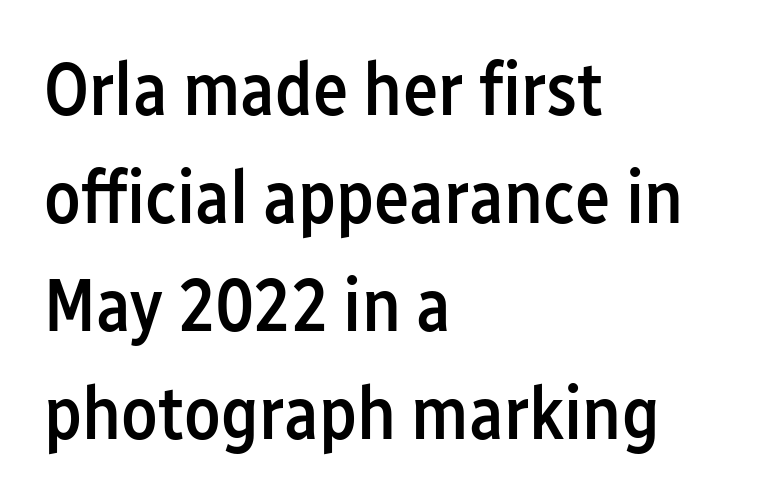
What weight is shown? A semibold, between regular and bold. Here the designer chose a conventional face with non-uniform glyph widths. No feet cap the strokes, marking this as sans-serif type. The rendering keeps characters at their native spacing. These lines sit exactly where default settings would place them.
